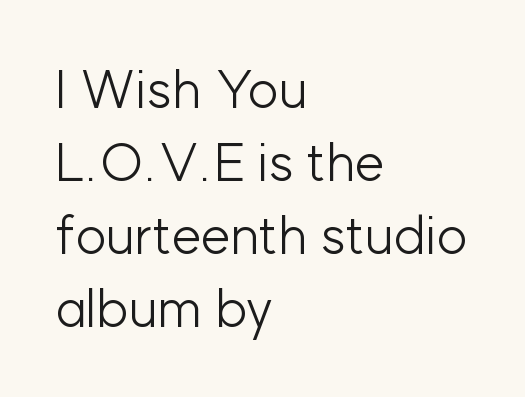
{"serif": "no", "italic": "no", "bold": "no", "weight": "light", "width": "normal", "stroke_contrast": "low", "x_height": "medium", "monospaced": "no", "underline": "no", "align": "left", "line_spacing": "normal", "line_spacing_ratio": 1.38, "letter_spacing": "normal", "letter_spacing_em": 0.0, "glyph_px": 53}
